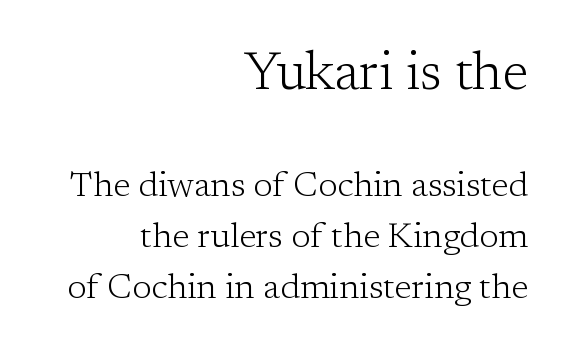
This is roman type, the default non-slanted kind. Line spacing here is normal. Underlining? Definitely not there. Spacing verdict: proportional, widths tailored to each character.
